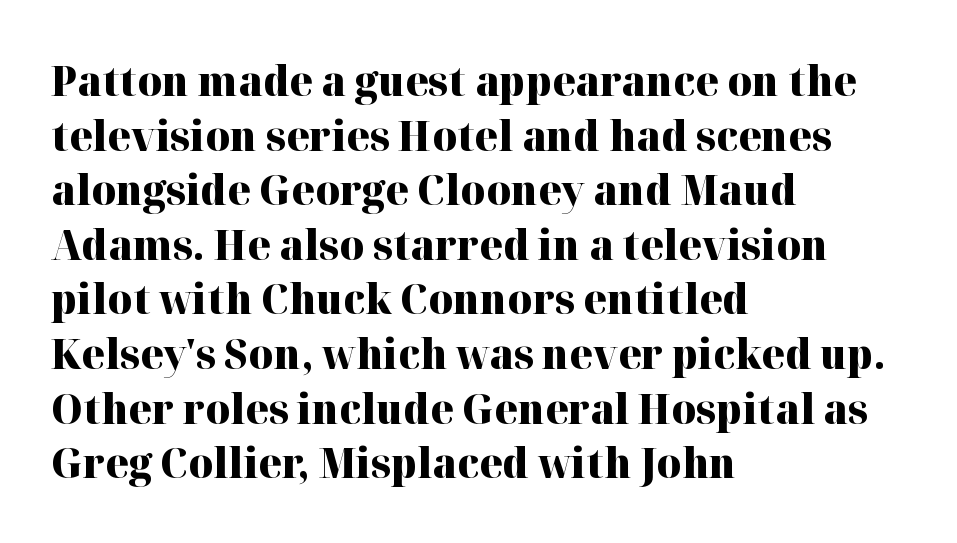
Is there any slant? The stems are plumb. Students, this is bold: see how much ink each stroke carries. The horizontal fit of the characters is conventional and even. You could not count columns in this text — the font is proportionally spaced.
